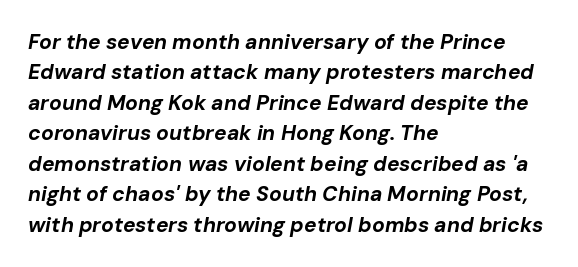
{"italic": "yes", "lean": "right", "slant_degrees": 10, "bold": "yes", "underline": "no", "align": "left", "line_spacing": "normal", "line_spacing_ratio": 1.45, "letter_spacing": "normal", "letter_spacing_em": 0.0, "glyph_px": 21}
